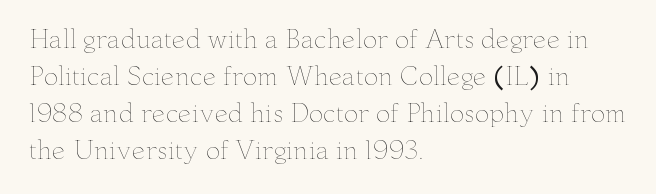
Q: Is the text bold? A: No.
Q: Is the text italic (slanted)? A: No, it is upright.
Q: Is the text underlined? A: No.
Q: How is the paragraph aligned? A: Left-aligned.
Q: Is the spacing between letters normal or unusually wide? A: Normal.
Q: Is the spacing between lines tight, normal or loose? A: Normal.
